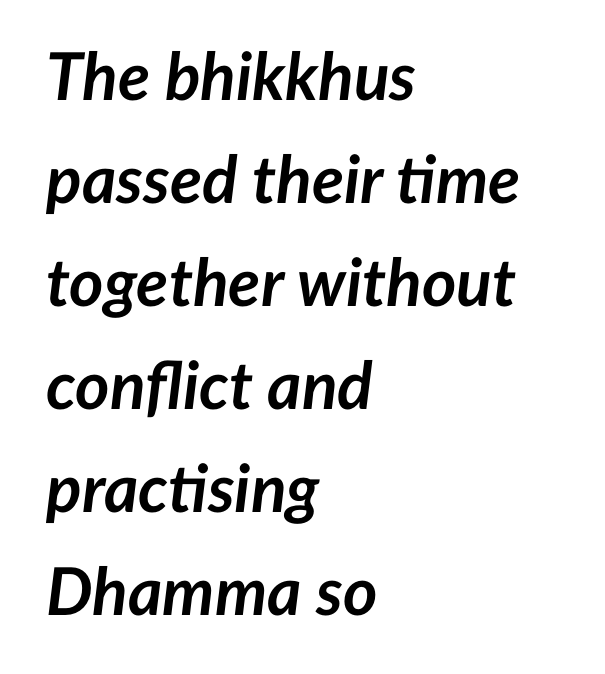
Underlining? Definitely not there. The rendering uses natural spacing where letterforms have individual widths. Whoever set this chose a conventional vertical rhythm. The lines are quadded left. Weight check: bold — yes, fully.
